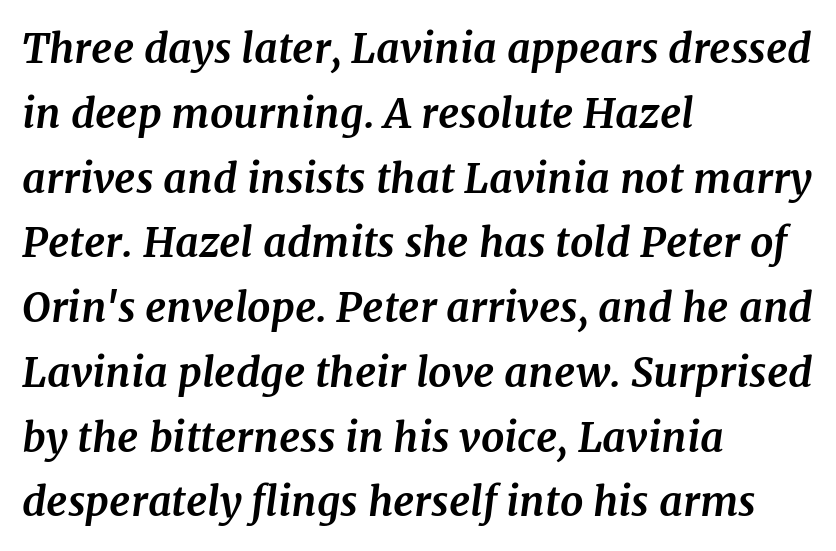
{"serif": "yes", "italic": "yes", "lean": "right", "slant_degrees": 7, "bold": "yes", "weight": "bold", "width": "normal", "stroke_contrast": "medium", "x_height": "medium", "monospaced": "no", "underline": "no", "align": "left", "line_spacing": "normal", "line_spacing_ratio": 1.58, "letter_spacing": "normal", "letter_spacing_em": 0.0, "glyph_px": 41}
